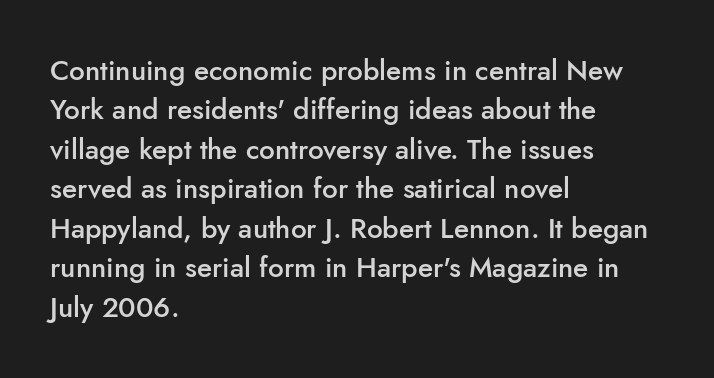
Does extra space separate the letters? No, they use regular spacing. Where is the straight margin? On the left. A typesetter would call this proportional, since set widths differ per character. A typesetter would label this face a sans.
